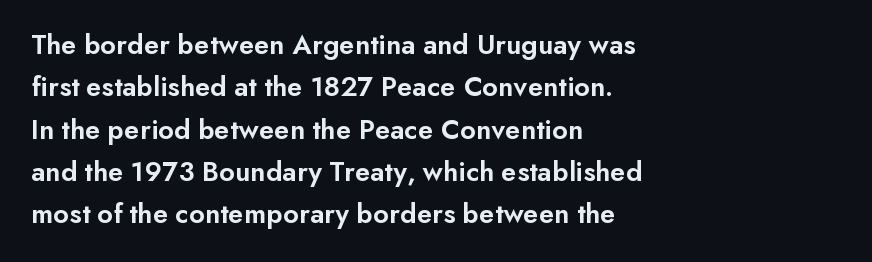
Line spacing here is normal. The zone under the glyphs is completely vacant. Every stem runs plumb, perpendicular to the baseline. On the weight axis this lands at semibold, roughly 600. The gaps between neighbouring characters are ordinary and unremarkable. A typesetter would call this proportional, since set widths differ per character.
